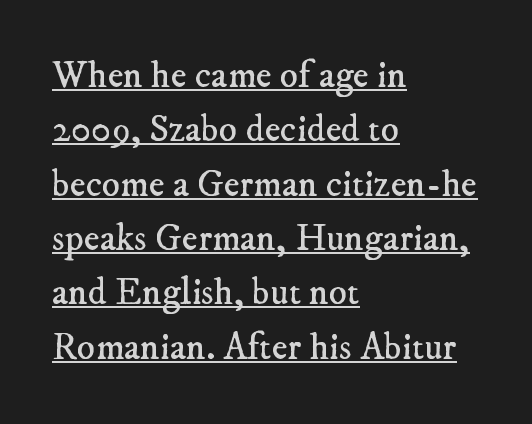
Quick note: underline on. What's the leading like? Ordinary, nothing unusual. Alignment: flush left. Does extra space separate the letters? No, they use regular spacing. Weight: regular or lighter. The text was rendered using a seriffed face with decorative stroke endings.
